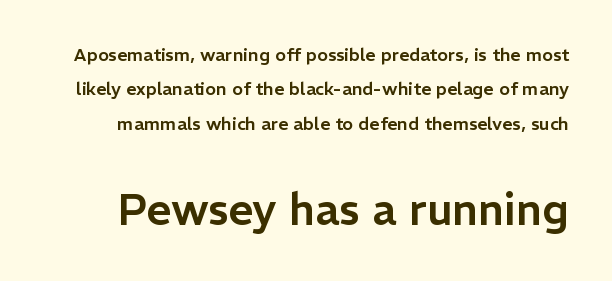
Check where the strokes stop: nothing finishes them off — pure sans. The letters in the lower block stand taller than those in the block above. A typesetter would mark this as roman, not italic. The vertical gap from one line to the next is large. Has an underline been added? It has not. Think of a printed novel: that variable character pitch is what you see here.
